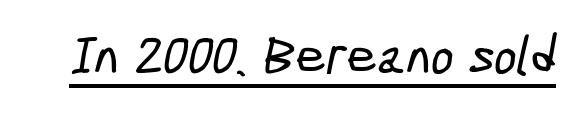
The image shows 54 px condensed sans-serif type; set normal letter spacing, underlined; low stroke contrast and a medium x-height.
